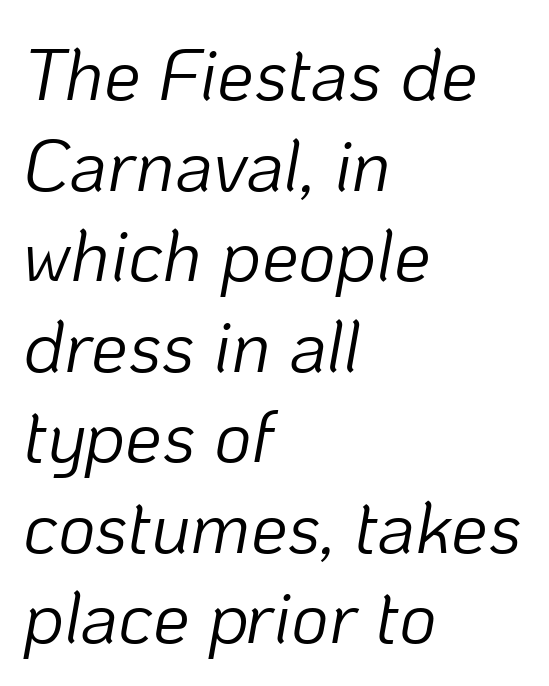
The image shows 73 px light type, italic (leaning right); set left-aligned, line spacing 1.24x, normal letter spacing, not underlined; low stroke contrast and a medium x-height.
